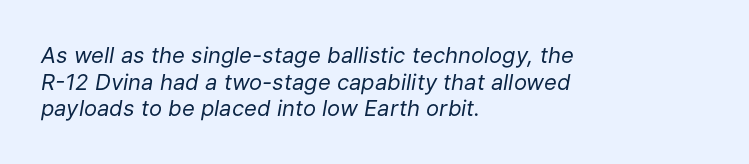
The image shows 22 px text type, italic (leaning right); set left-aligned, line spacing 1.21x, normal letter spacing, not underlined.
